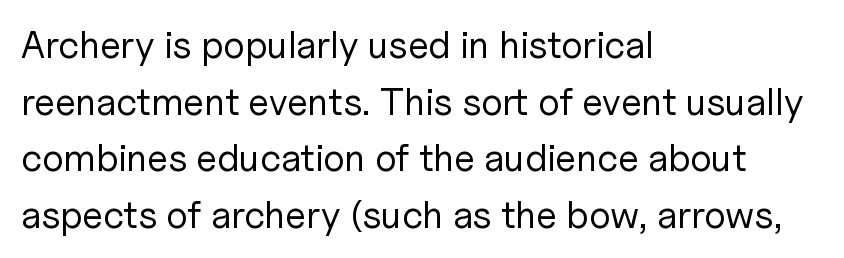
The passage shown is typed in a proportional face where columns would drift. Leftover space on each line is placed entirely after the last word. Is this a heavy cut? Hardly; it is regular or lighter. The baseline area is clear. No italicization has been applied; the sample stays upright. The glyphs in this specimen are sans serif.
